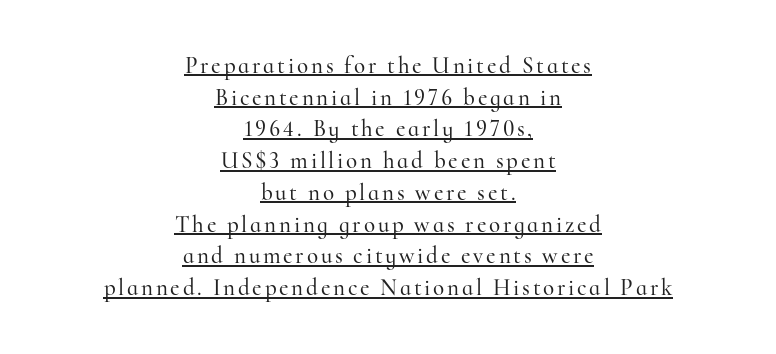
Underlining? Definitely there. Horizontal alignment here is central, giving a formal, balanced look. Baseline-to-baseline distance is the conventional proportion of letter height. Italic: no, the glyphs are upright roman.
